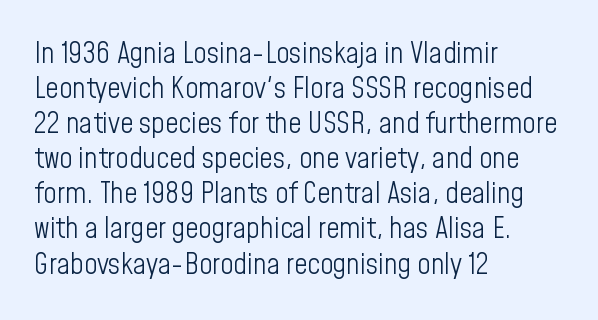
Style check: upright. Standard letterfit; no display-style spreading of the glyphs. Regarding serifs, this sample does without them. The weight would be labelled regular, book, light, or lighter still.
